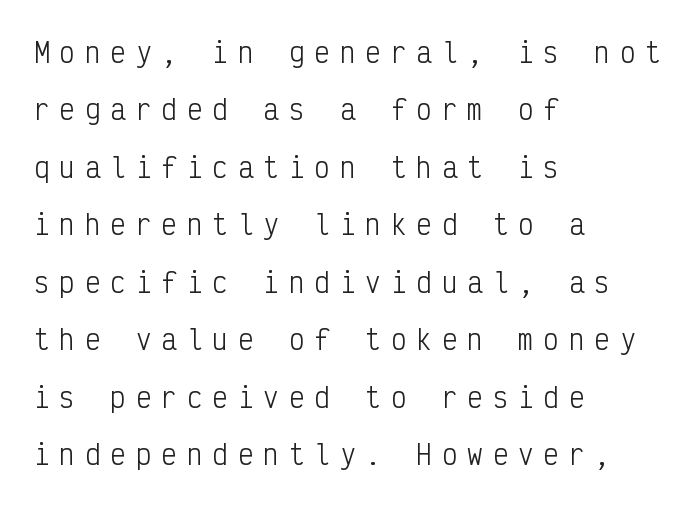
{"italic": "no", "bold": "no", "underline": "no", "align": "left", "line_spacing": "loose", "line_spacing_ratio": 2.21, "letter_spacing": "wide", "letter_spacing_em": 0.38, "glyph_px": 26}
